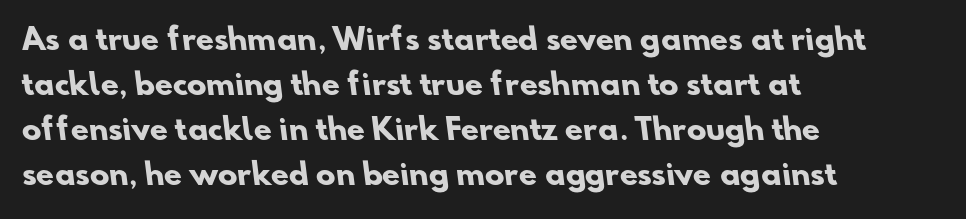
The image shows 29 px heavy sans-serif type; set left-aligned, normal line spacing (1.55x), normal letter spacing, not underlined; low stroke contrast and a small x-height.
